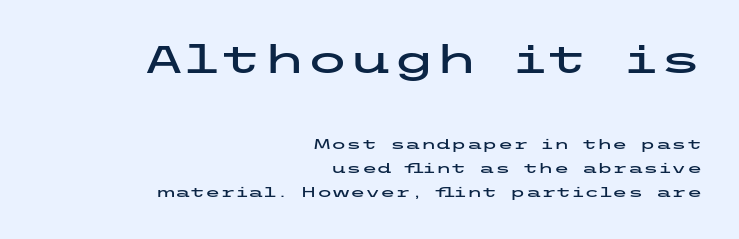
{"serif": "no", "italic": "no", "width": "wide", "stroke_contrast": "low", "x_height": "medium", "underline": "no", "align": "right", "line_spacing_ratio": 1.73, "letter_spacing": "normal", "letter_spacing_em": 0.0, "larger_block": "first", "size_ratio": 2.79, "glyph_px": 39}
